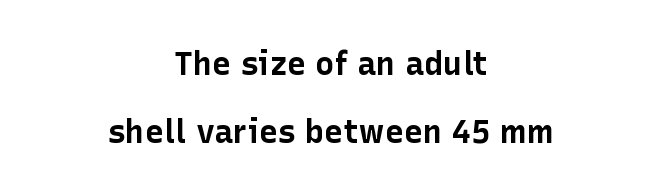
{"serif": "no", "italic": "no", "bold": "yes", "weight": "bold", "width": "normal", "stroke_contrast": "low", "x_height": "medium", "monospaced": "no", "underline": "no", "align": "center", "line_spacing": "loose", "line_spacing_ratio": 2.11, "letter_spacing": "normal", "letter_spacing_em": 0.0, "glyph_px": 32}
